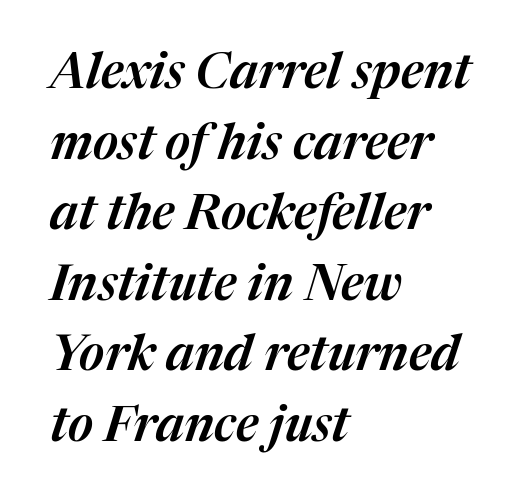
{"italic": "yes", "lean": "right", "slant_degrees": 17, "width": "normal", "stroke_contrast": "medium", "x_height": "medium", "monospaced": "no", "underline": "no", "align": "left", "line_spacing": "normal", "line_spacing_ratio": 1.44, "letter_spacing": "normal", "letter_spacing_em": 0.0, "glyph_px": 49}
